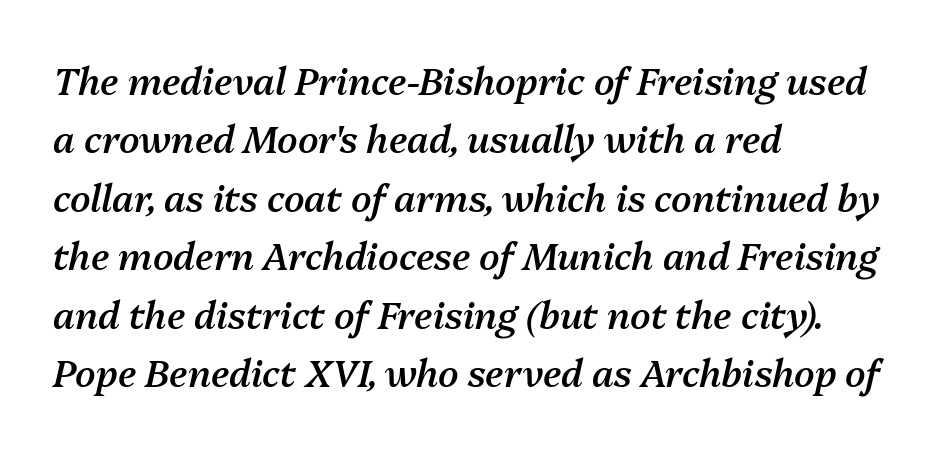
The image shows 37 px semibold type, italic (leaning right); set left-aligned, normal line spacing (1.58x), normal letter spacing, not underlined; medium stroke contrast and a medium x-height.
